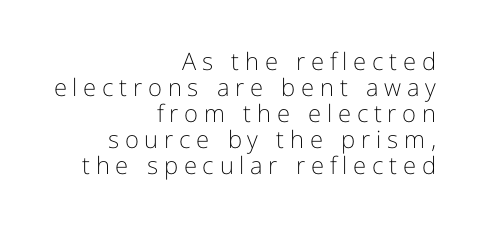
Q: Is the text bold? A: No.
Q: Is the text italic (slanted)? A: No, it is upright.
Q: Is the text underlined? A: No.
Q: How is the paragraph aligned? A: Right-aligned.
Q: Is the spacing between letters normal or unusually wide? A: Unusually wide.
Q: Is the spacing between lines tight, normal or loose? A: Tight.
